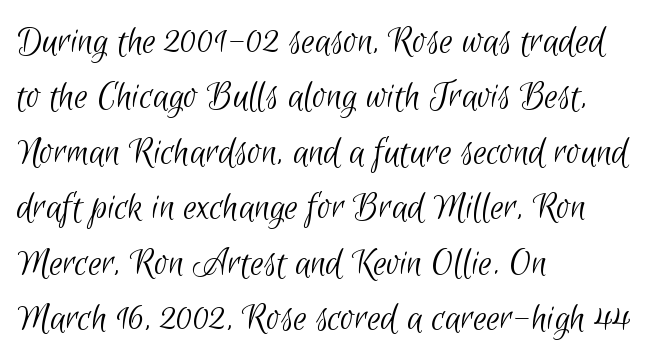
The image shows 42 px light, condensed sans-serif type; set left-aligned, normal line spacing (1.32x), normal letter spacing, not underlined; low stroke contrast and a small x-height.
